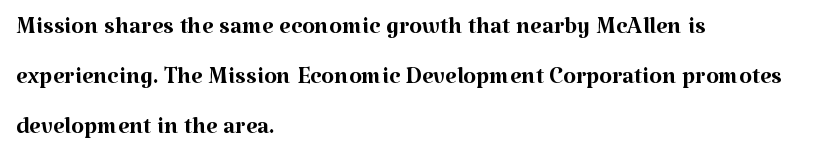
You could not count columns in this text — the font is proportionally spaced. A typesetter would call this leading conventional body-copy spacing. Where is the straight margin? On the left. The font family rendered here belongs to the serif group.
